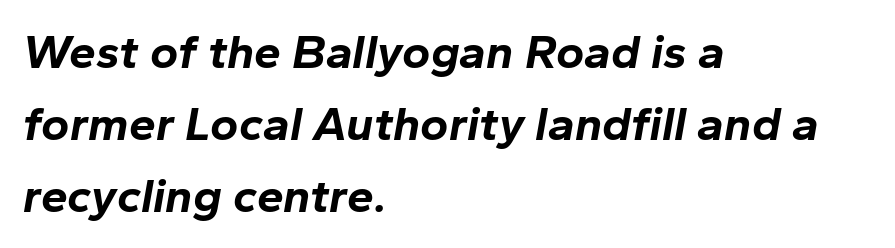
{"italic": "yes", "lean": "right", "slant_degrees": 10, "bold": "yes", "weight": "bold", "width": "normal", "stroke_contrast": "low", "x_height": "medium", "monospaced": "no", "underline": "no", "align": "left", "line_spacing": "normal", "line_spacing_ratio": 1.5, "letter_spacing": "normal", "letter_spacing_em": 0.0, "glyph_px": 48}
